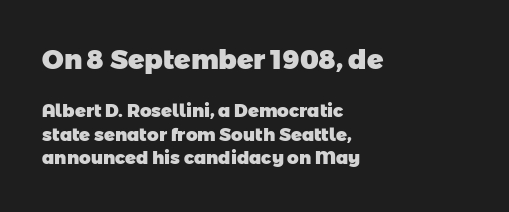
Q: Is the text bold? A: Yes.
Q: Is the text underlined? A: No.
Q: How is the paragraph aligned? A: Left-aligned.
Q: Is the spacing between letters normal or unusually wide? A: Normal.
Q: Is the spacing between lines tight, normal or loose? A: Normal.
Q: Which block of text is set in a larger size, the first (top) or the second (bottom)? A: The first (top) one.
